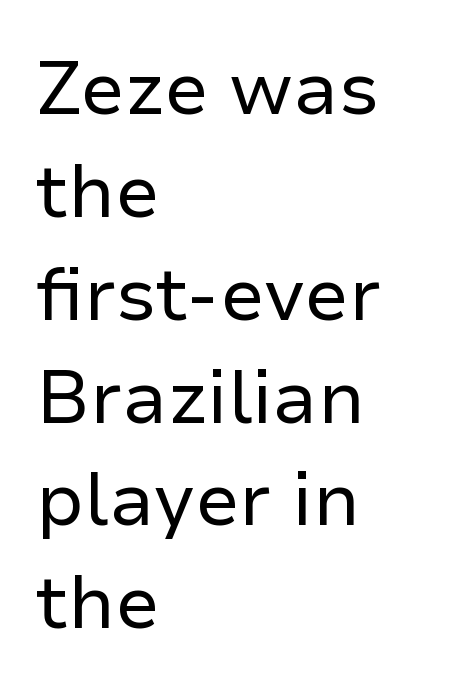
Short note: letters normally spaced. A typesetter would call this proportional, since set widths differ per character. The characters display no serif detailing; their extremities are plain. Whoever set this chose a conventional vertical rhythm.
